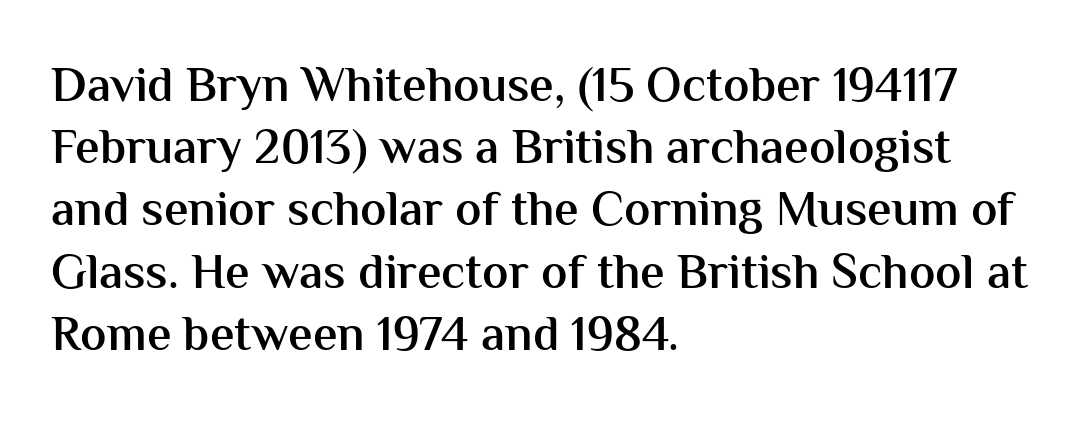
The image shows 49 px semibold sans-serif type, upright; set left-aligned, normal line spacing (1.27x), normal letter spacing, not underlined; medium stroke contrast and a medium x-height.
